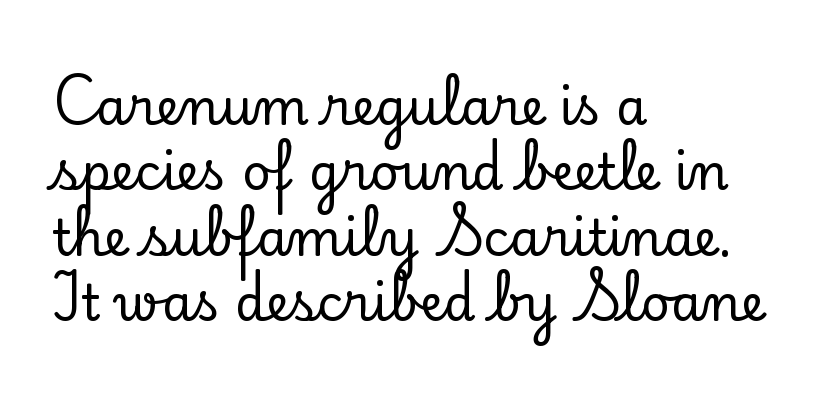
{"serif": "yes", "italic": "no", "width": "normal", "stroke_contrast": "low", "x_height": "small", "monospaced": "no", "underline": "no", "align": "left", "line_spacing": "normal", "line_spacing_ratio": 1.31, "letter_spacing": "normal", "letter_spacing_em": 0.0, "glyph_px": 50}
